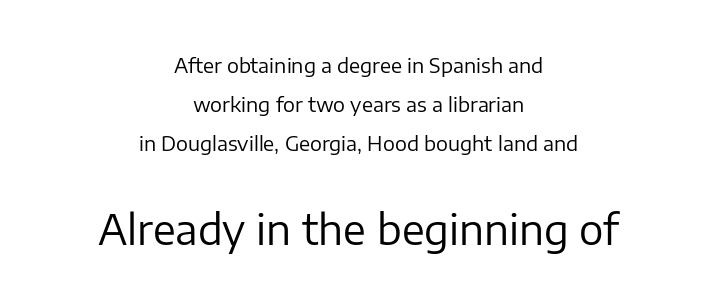
The image shows 41 px regular-weight sans-serif type, upright; set centered, loose line spacing (1.96x), normal letter spacing, not underlined; the second (bottom) block is 2.05x larger; low stroke contrast and a medium x-height.
